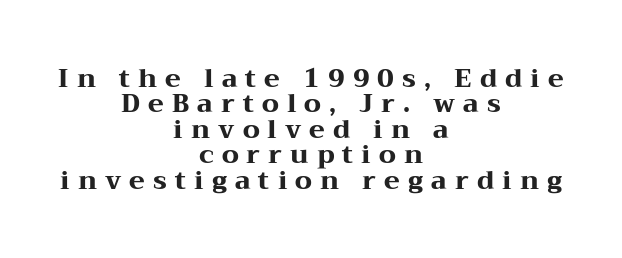
Ascenders rise straight up at ninety degrees. Line starts and ends both wander, symmetrically. Regarding leading, the lines here are crowded together. The foot of each line stays bare and open. A full-strength bold gives these letters their thick strokes.
